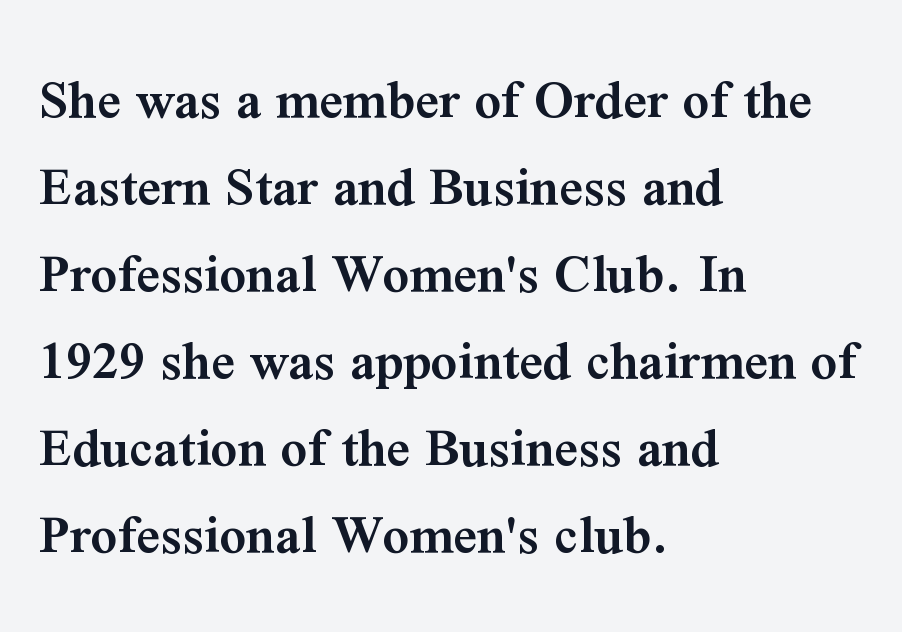
Q: Is the text bold? A: Semi-bold.
Q: Is the text italic (slanted)? A: No, it is upright.
Q: Is the typeface a serif or a sans-serif typeface? A: Serif.
Q: Is the text underlined? A: No.
Q: How is the paragraph aligned? A: Left-aligned.
Q: Is the spacing between letters normal or unusually wide? A: Normal.
Q: Is the spacing between lines tight, normal or loose? A: Normal.
Q: Width (condensed, normal, or wide)? A: Normal.
Q: Stroke contrast? A: Medium.
Q: x-height? A: Medium.
Q: Monospaced? A: No.
